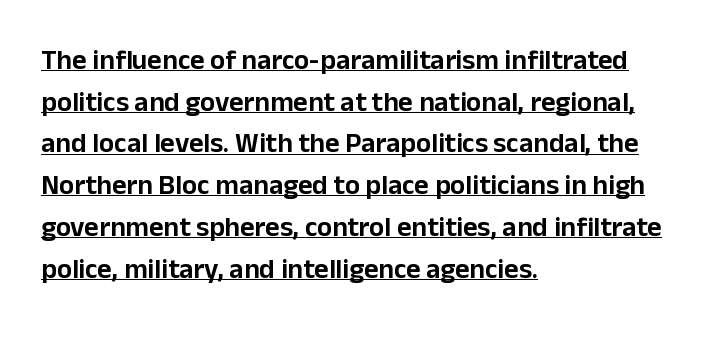
The image shows 28 px sans-serif type, upright; set left-aligned, normal line spacing (1.49x), normal letter spacing, underlined; low stroke contrast and a medium x-height.
